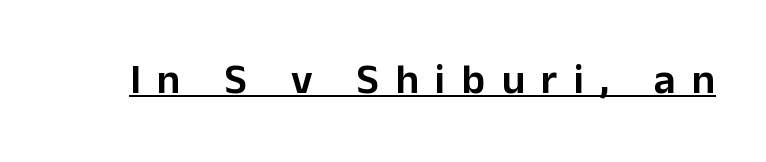
Q: Is the text italic (slanted)? A: No, it is upright.
Q: Is the typeface a serif or a sans-serif typeface? A: Sans-serif.
Q: Is the text underlined? A: Yes.
Q: Is the spacing between letters normal or unusually wide? A: Unusually wide.
Q: Width (condensed, normal, or wide)? A: Normal.
Q: Stroke contrast? A: Low.
Q: x-height? A: Medium.
Q: Monospaced? A: No.
